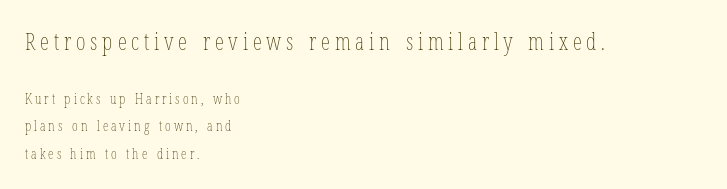
Block one is the big one; block two sits smaller underneath. One glance says open: line gaps are wider than usual. Do the letters lean? They stand straight. Horizontal alignment here is leftward, the default for most running prose.
